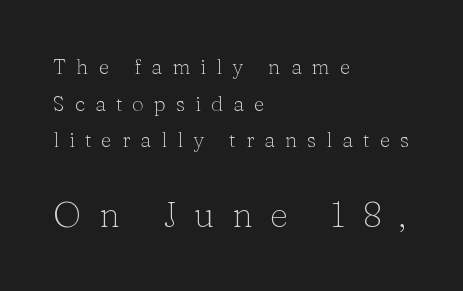
{"serif": "yes", "italic": "no", "bold": "no", "weight": "light", "width": "normal", "stroke_contrast": "low", "x_height": "medium", "monospaced": "no", "underline": "no", "align": "left", "line_spacing_ratio": 1.74, "letter_spacing": "wide", "letter_spacing_em": 0.48, "larger_block": "second", "size_ratio": 1.71, "glyph_px": 36}
